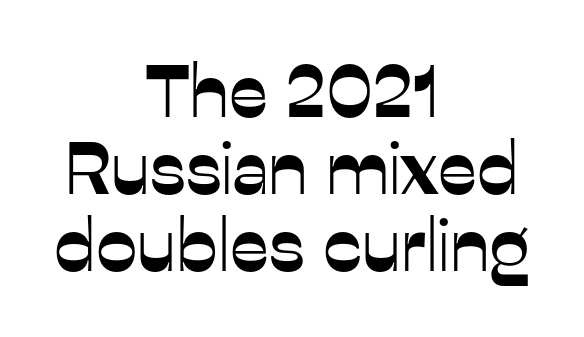
Q: Is the text italic (slanted)? A: No, it is upright.
Q: Is the typeface a serif or a sans-serif typeface? A: Sans-serif.
Q: Is the text underlined? A: No.
Q: How is the paragraph aligned? A: Centered.
Q: Is the spacing between letters normal or unusually wide? A: Normal.
Q: Is the spacing between lines tight, normal or loose? A: Tight.
Q: Width (condensed, normal, or wide)? A: Normal.
Q: Stroke contrast? A: Low.
Q: x-height? A: Medium.
Q: Monospaced? A: No.
